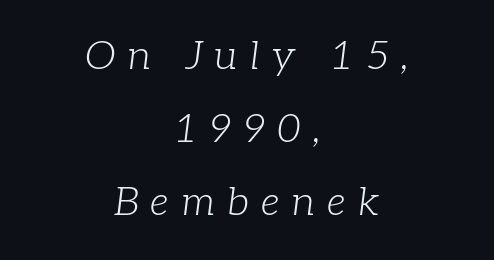
The image shows 40 px light serif type, italic (leaning right); set centered, line spacing 1.83x, unusually wide letter spacing (+0.3 em), not underlined; low stroke contrast and a medium x-height.
